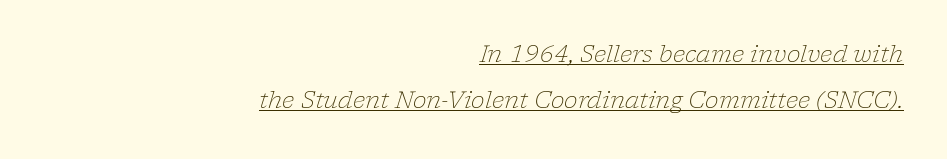
The image shows 23 px text type, italic (leaning right); set right-aligned, loose line spacing (2.02x), normal letter spacing, underlined.
